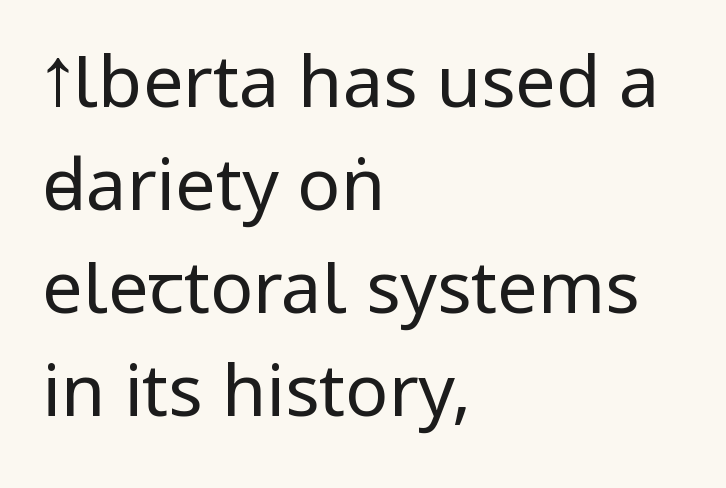
The type sits square on the baseline with zero lean. Type style note: lacks serifs. The strokes carry an ordinary text weight at most. Any mark beneath the type? The region is blank. Whoever set this chose a conventional vertical rhythm. Glyph-to-glyph distance matches everyday printed text.
